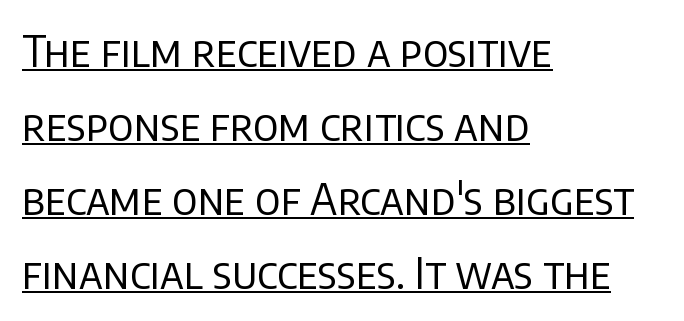
{"serif": "no", "italic": "no", "bold": "no", "weight": "regular", "width": "normal", "stroke_contrast": "low", "x_height": "large", "monospaced": "no", "underline": "yes", "align": "left", "line_spacing_ratio": 1.72, "letter_spacing": "normal", "letter_spacing_em": 0.0, "glyph_px": 43}
